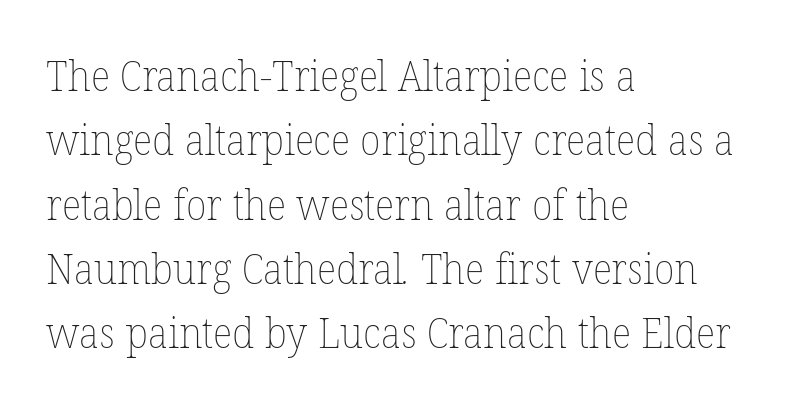
Q: Is the text bold? A: No.
Q: Is the text underlined? A: No.
Q: How is the paragraph aligned? A: Left-aligned.
Q: Is the spacing between letters normal or unusually wide? A: Normal.
Q: Is the spacing between lines tight, normal or loose? A: Normal.
Q: Width (condensed, normal, or wide)? A: Normal.
Q: Stroke contrast? A: Low.
Q: x-height? A: Medium.
Q: Monospaced? A: No.
